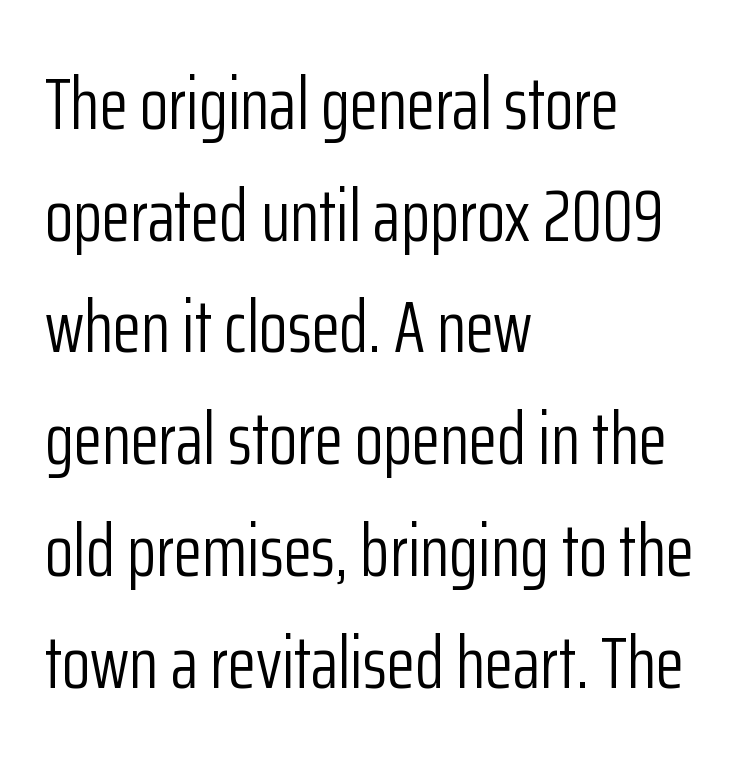
The image shows 74 px light, condensed sans-serif type, upright; set left-aligned, normal line spacing (1.51x), normal letter spacing, not underlined; low stroke contrast and a medium x-height.
